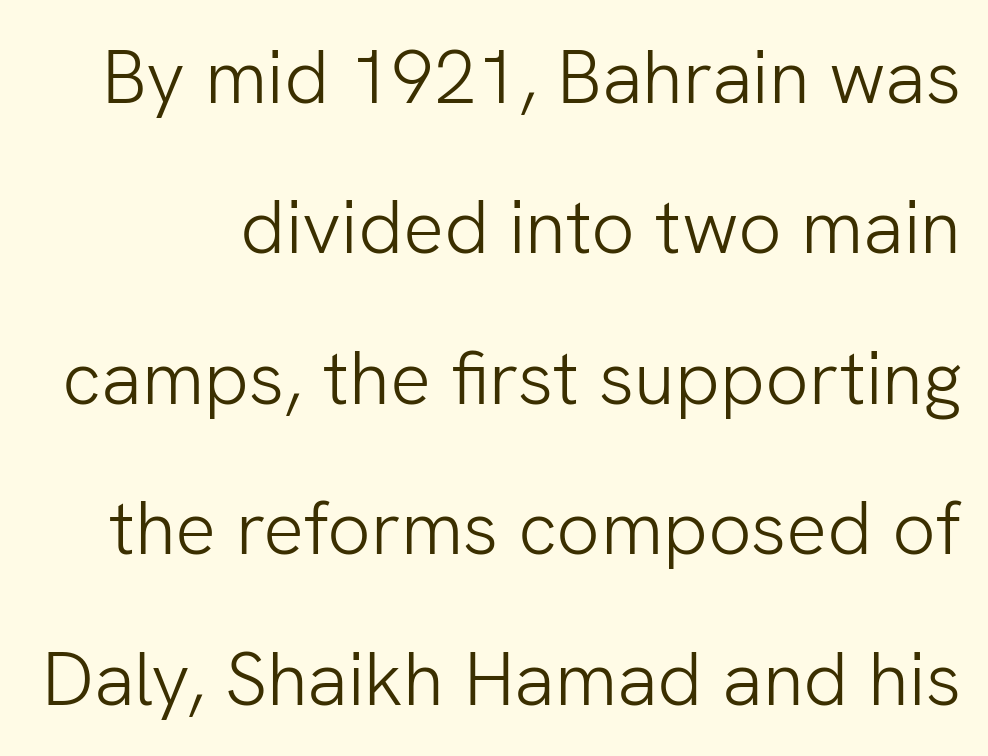
The image shows 76 px light sans-serif type, upright; set loose line spacing (1.98x), normal letter spacing, not underlined; low stroke contrast and a medium x-height.
